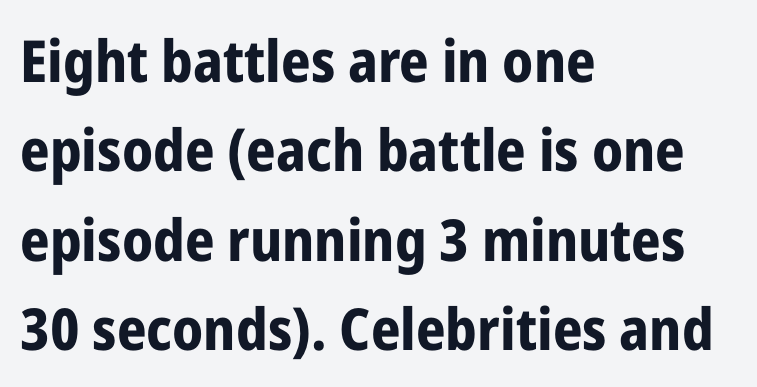
Q: Is the text bold? A: Yes.
Q: Is the text italic (slanted)? A: No, it is upright.
Q: Is the typeface a serif or a sans-serif typeface? A: Sans-serif.
Q: Is the text underlined? A: No.
Q: How is the paragraph aligned? A: Left-aligned.
Q: Is the spacing between letters normal or unusually wide? A: Normal.
Q: Is the spacing between lines tight, normal or loose? A: Normal.
Q: Width (condensed, normal, or wide)? A: Condensed.
Q: Stroke contrast? A: Low.
Q: x-height? A: Medium.
Q: Monospaced? A: No.
